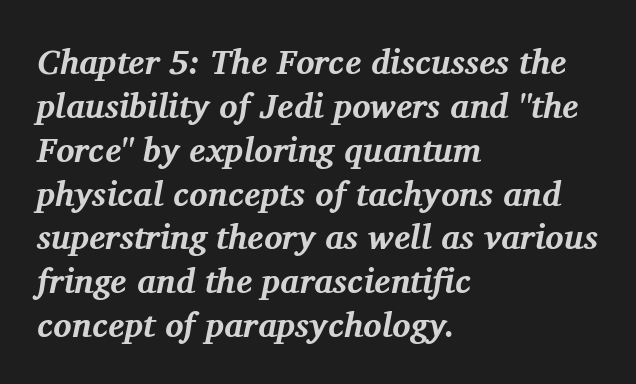
The image shows 34 px bold serif type, italic (leaning right); set left-aligned, normal line spacing (1.29x), normal letter spacing, not underlined; medium stroke contrast and a medium x-height.
